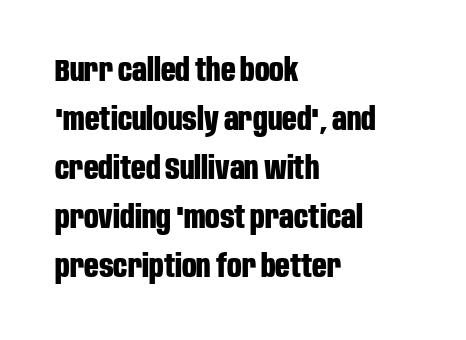
The image shows 32 px bold, condensed sans-serif type, upright; set left-aligned, normal line spacing (1.53x), normal letter spacing, not underlined; low stroke contrast and a large x-height.
